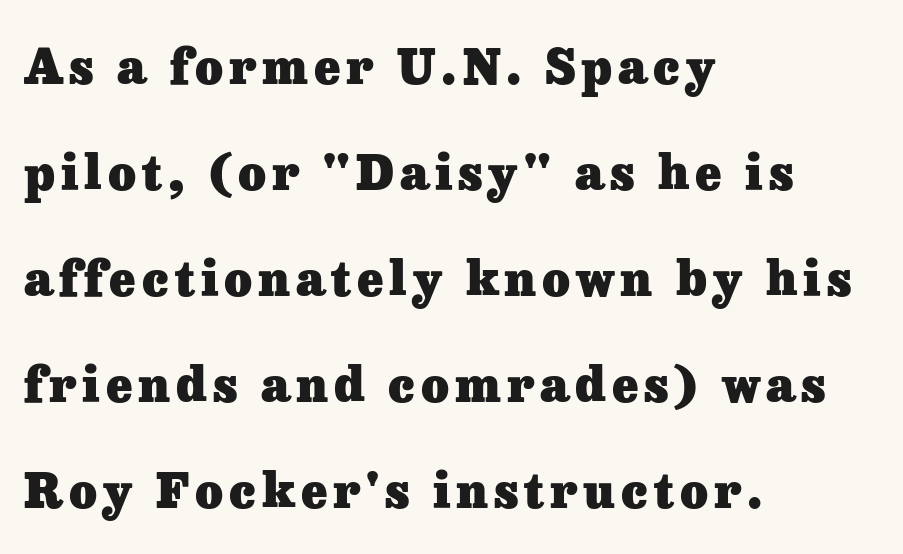
Is the type bold? Yes — the strokes are clearly thick and heavy. No word sits above an underline. The ragged edge is on the right, which tells us the setting is flush left. No italicization has been applied; the sample stays upright. You could not count columns in this text — the font is proportionally spaced. Typographically, this falls in the serif category.
